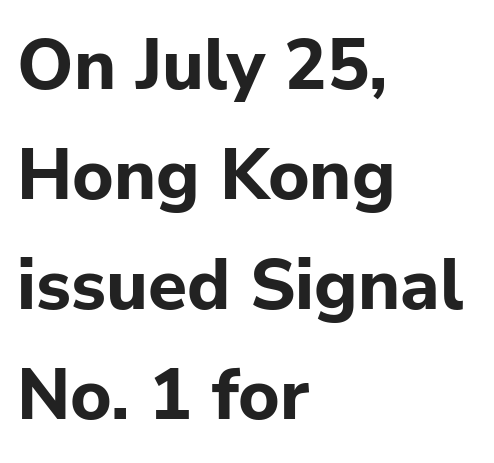
Q: Is the text bold? A: Yes.
Q: Is the text italic (slanted)? A: No, it is upright.
Q: Is the typeface a serif or a sans-serif typeface? A: Sans-serif.
Q: Is the text underlined? A: No.
Q: How is the paragraph aligned? A: Left-aligned.
Q: Is the spacing between letters normal or unusually wide? A: Normal.
Q: Is the spacing between lines tight, normal or loose? A: Normal.
Q: Width (condensed, normal, or wide)? A: Normal.
Q: Stroke contrast? A: Low.
Q: x-height? A: Medium.
Q: Monospaced? A: No.
